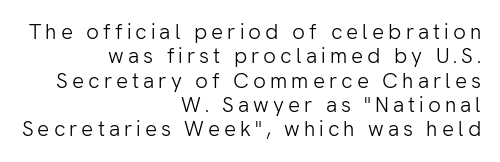
Q: Is the text bold? A: No.
Q: Is the text italic (slanted)? A: No, it is upright.
Q: Is the text underlined? A: No.
Q: How is the paragraph aligned? A: Right-aligned.
